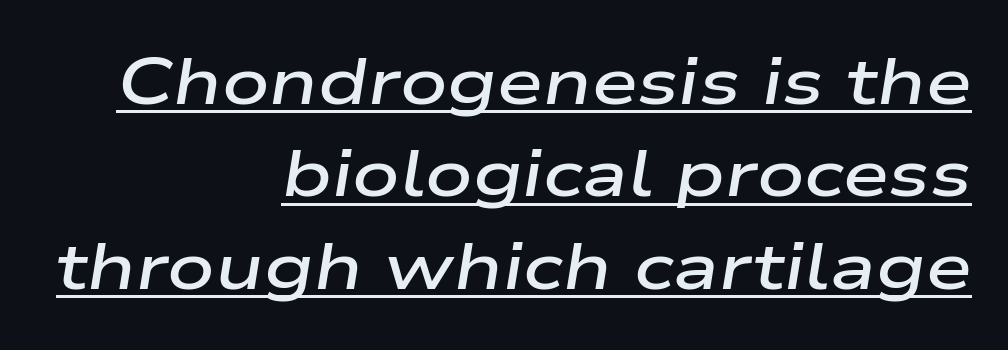
{"italic": "yes", "lean": "right", "slant_degrees": 9, "bold": "semi", "weight": "semibold", "width": "wide", "stroke_contrast": "low", "x_height": "medium", "monospaced": "no", "underline": "yes", "align": "right", "line_spacing": "normal", "line_spacing_ratio": 1.4, "letter_spacing": "normal", "letter_spacing_em": 0.0, "glyph_px": 66}
